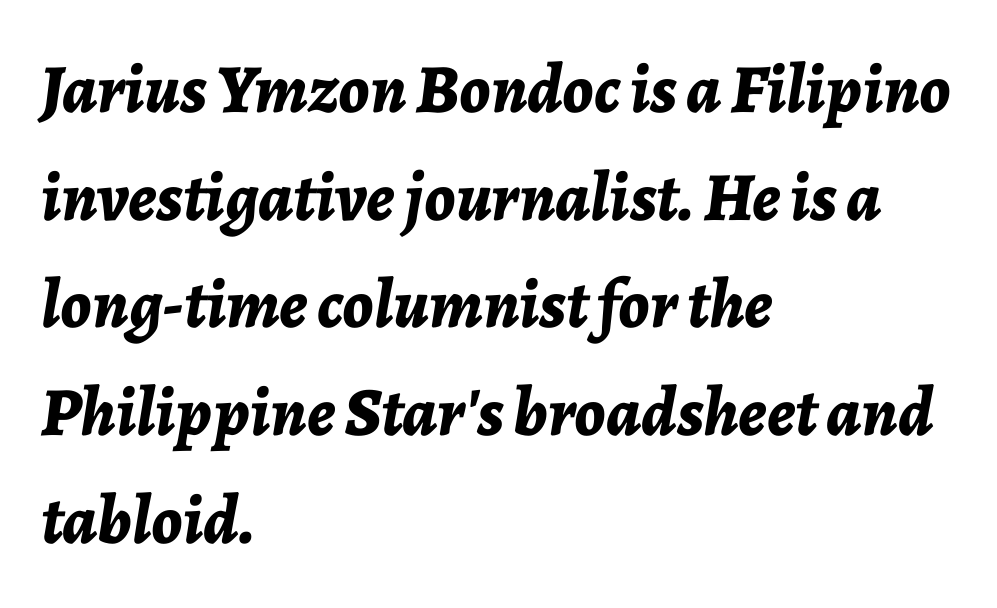
All the whitespace from short lines collects on the right. Letter spacing: default. Regarding leading, the lines here are spaced in the standard way. Looking at the ascenders, they clearly lean.
